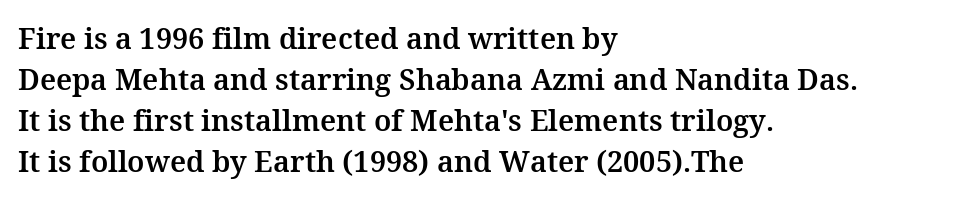
{"serif": "yes", "italic": "no", "width": "normal", "stroke_contrast": "medium", "x_height": "medium", "monospaced": "no", "underline": "no", "align": "left", "line_spacing": "normal", "line_spacing_ratio": 1.41, "letter_spacing": "normal", "letter_spacing_em": 0.0, "glyph_px": 29}
